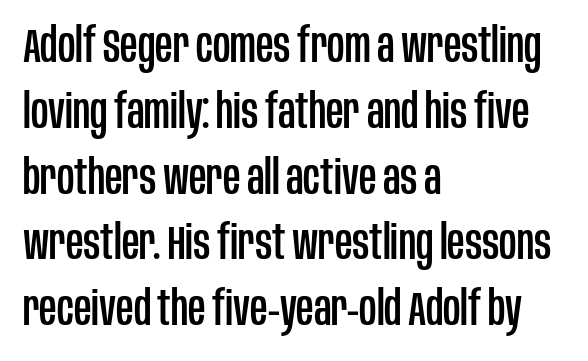
Ascenders rise straight up at ninety degrees. Line spacing here is normal. The face used here is a sans, in the tradition of grotesques and geometrics. Default kerning and tracking; the words read as compact shapes. In CSS terms this would be text-align: left. Has an underline been added? It has not.
